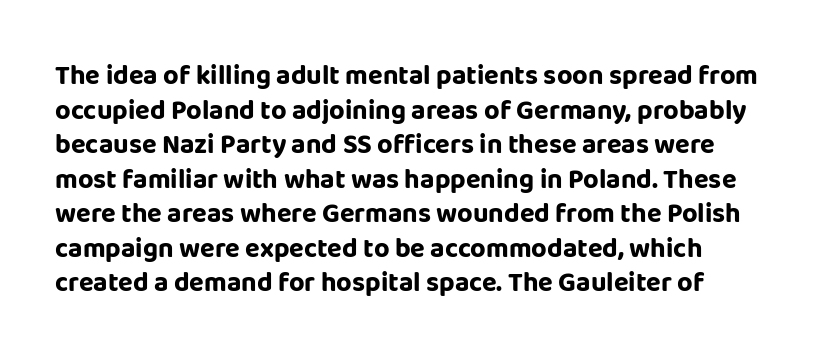
Q: Is the text bold? A: Yes.
Q: Is the text italic (slanted)? A: No, it is upright.
Q: Is the text underlined? A: No.
Q: How is the paragraph aligned? A: Left-aligned.
Q: Is the spacing between letters normal or unusually wide? A: Normal.
Q: Is the spacing between lines tight, normal or loose? A: Normal.
